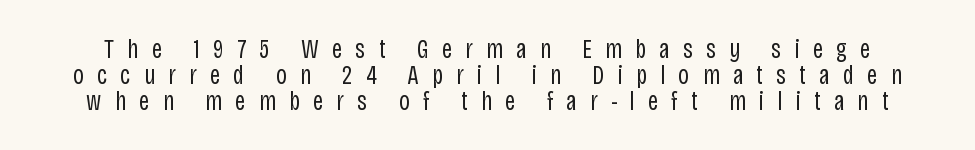
The image shows 27 px text type, upright; set tight line spacing (0.96x), unusually wide letter spacing (+0.48 em), not underlined.
